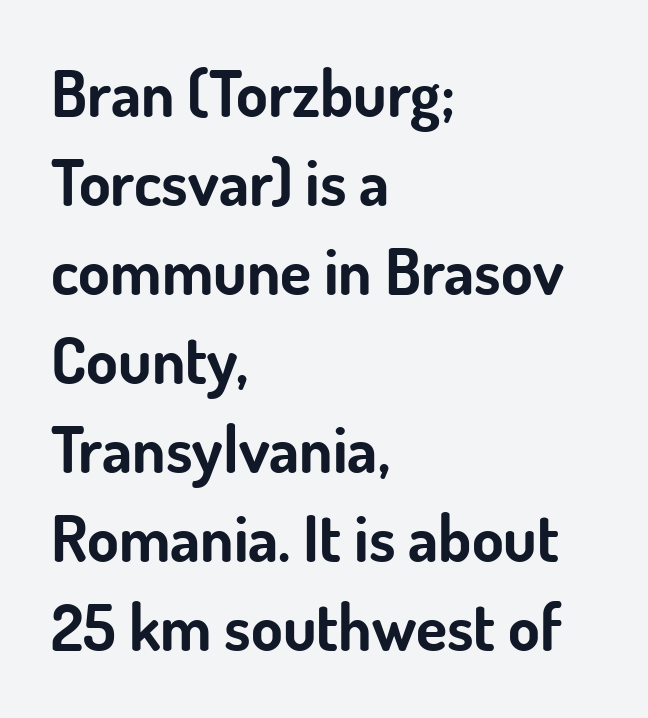
Look at the stroke-to-counter ratio: heavy, a bold. Caption: standard tracking, unaltered. Teacher's note: observe the even left margin — that is flush-left alignment. Italic: no, the glyphs are upright roman. The rendering uses natural spacing where letterforms have individual widths.
